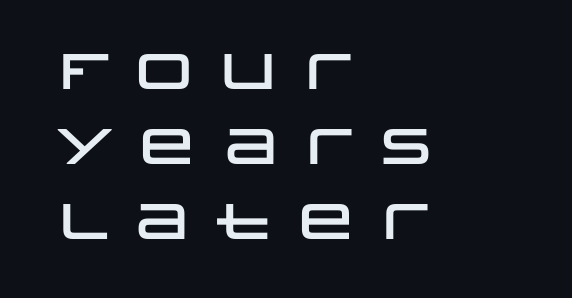
The image shows 50 px wide sans-serif type, upright; set left-aligned, normal line spacing (1.5x), not underlined; low stroke contrast and a large x-height.
